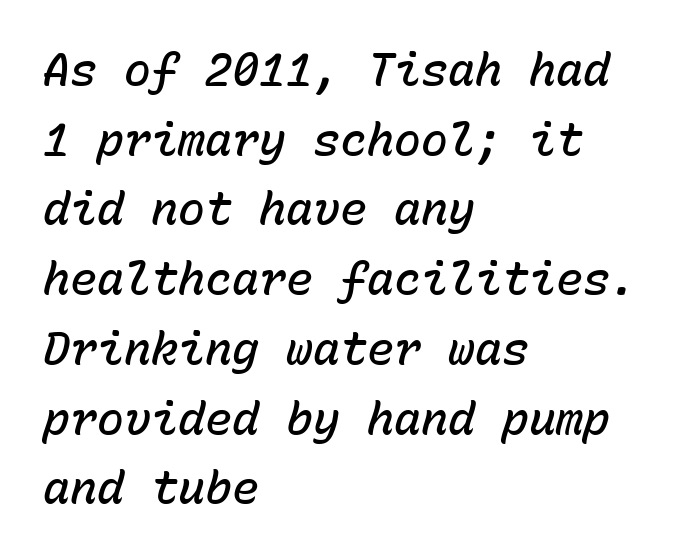
Students, this is semibold: more ink than regular, less than bold. Here the designer chose a console-style face with uniform glyph widths. Notice how descenders clear the ascenders below comfortably — that's standard leading. The face used here is rendered with its standard letterfit.
